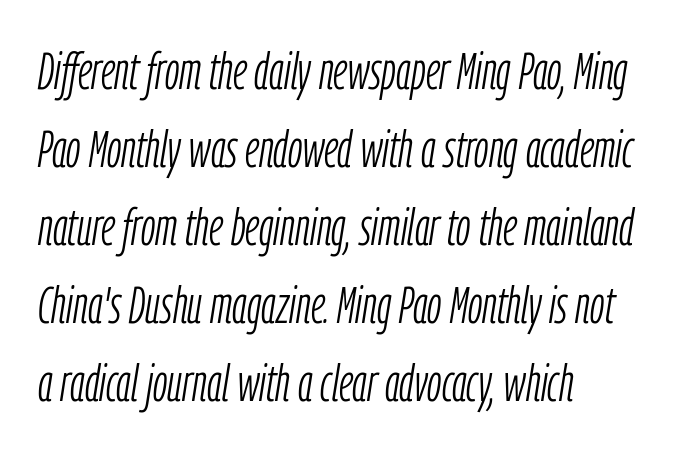
Q: Is the text bold? A: No.
Q: Is the text italic (slanted)? A: Yes, it leans right by about 9 degrees.
Q: Is the text underlined? A: No.
Q: How is the paragraph aligned? A: Left-aligned.
Q: Is the spacing between letters normal or unusually wide? A: Normal.
Q: Is the spacing between lines tight, normal or loose? A: Normal.
Q: Width (condensed, normal, or wide)? A: Condensed.
Q: Stroke contrast? A: Low.
Q: x-height? A: Medium.
Q: Monospaced? A: No.
